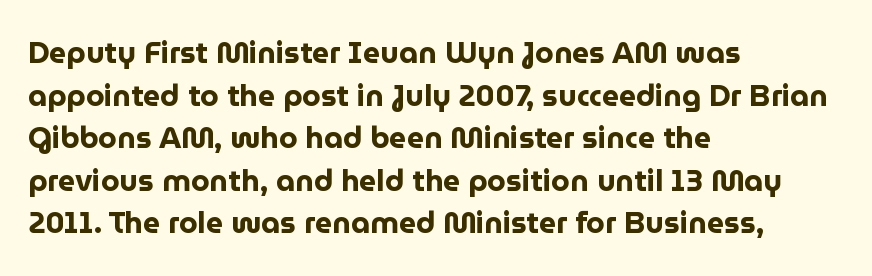
The image shows 30 px bold sans-serif type, upright; set left-aligned, normal line spacing (1.42x), normal letter spacing, not underlined; low stroke contrast and a medium x-height.
